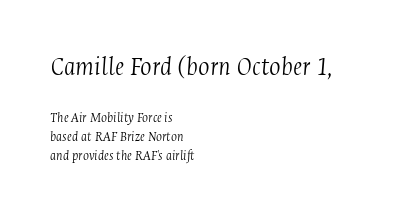
The image shows 27 px text type, italic (leaning right); set left-aligned, normal line spacing (1.37x), normal letter spacing, not underlined; the first (top) block is 1.93x larger.
